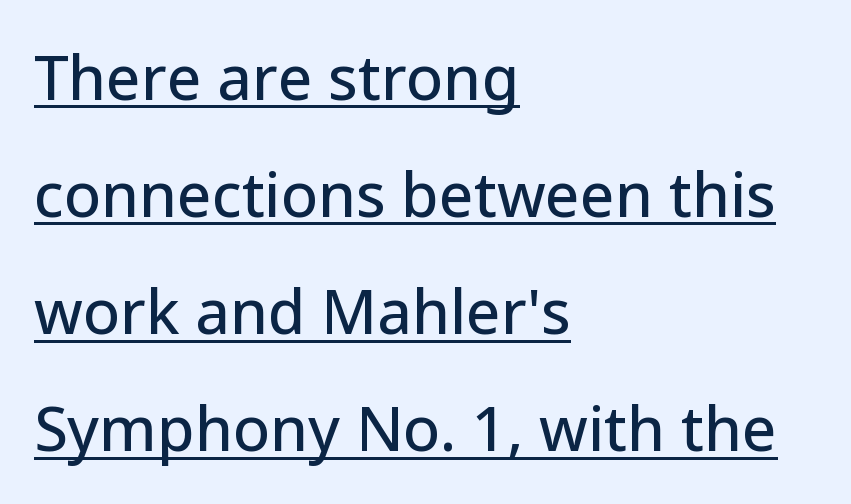
The image shows 61 px sans-serif type, upright; set left-aligned, loose line spacing (1.92x), normal letter spacing, underlined; low stroke contrast and a medium x-height.
